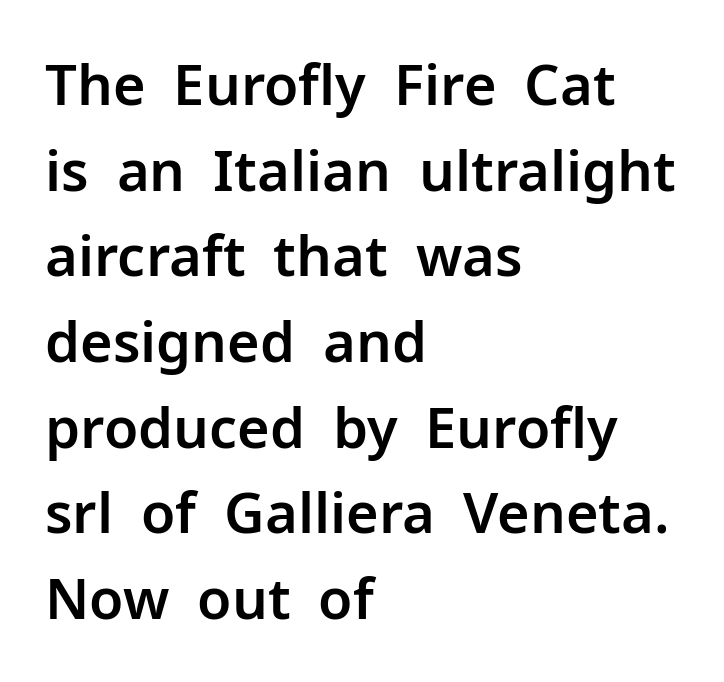
The horizontal fit of the characters is conventional and even. If you measured baseline to baseline, you'd find a middling distance. Notice how the stems are strictly vertical — no italics here. Each letter keeps its own natural width here, so spacing adapts to shape.
